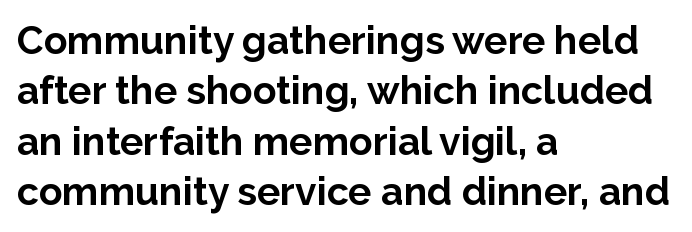
Q: Is the text bold? A: Yes.
Q: Is the text italic (slanted)? A: No, it is upright.
Q: Is the typeface a serif or a sans-serif typeface? A: Sans-serif.
Q: Is the text underlined? A: No.
Q: How is the paragraph aligned? A: Left-aligned.
Q: Is the spacing between letters normal or unusually wide? A: Normal.
Q: Is the spacing between lines tight, normal or loose? A: Normal.
Q: Width (condensed, normal, or wide)? A: Normal.
Q: Stroke contrast? A: Low.
Q: x-height? A: Medium.
Q: Monospaced? A: No.
